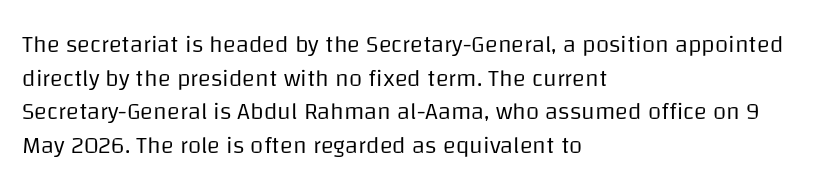
{"italic": "no", "bold": "no", "underline": "no", "align": "left", "line_spacing": "normal", "line_spacing_ratio": 1.4, "letter_spacing": "normal", "letter_spacing_em": 0.0, "glyph_px": 24}
